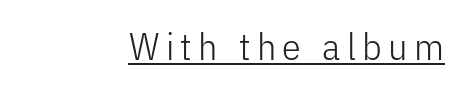
The image shows 38 px light, condensed sans-serif type, upright; set right-aligned, underlined; low stroke contrast and a medium x-height.
